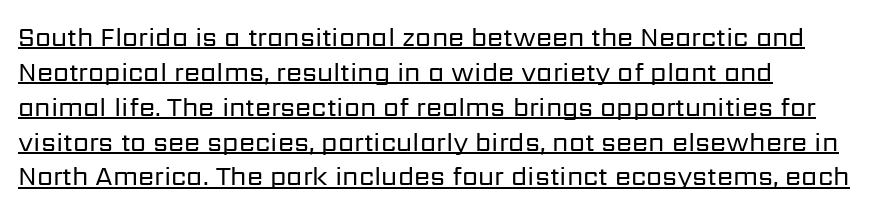
{"italic": "no", "bold": "no", "underline": "yes", "line_spacing": "normal", "line_spacing_ratio": 1.34, "letter_spacing": "normal", "letter_spacing_em": 0.0, "glyph_px": 26}
